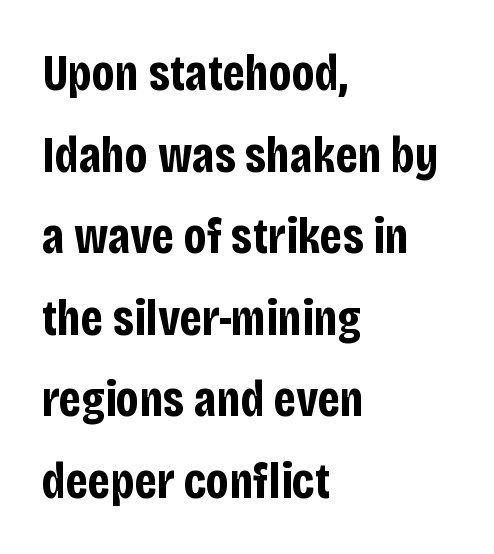
Q: Is the text bold? A: Yes.
Q: Is the text italic (slanted)? A: No, it is upright.
Q: Is the typeface a serif or a sans-serif typeface? A: Sans-serif.
Q: Is the text underlined? A: No.
Q: How is the paragraph aligned? A: Left-aligned.
Q: Is the spacing between letters normal or unusually wide? A: Normal.
Q: Is the spacing between lines tight, normal or loose? A: Normal.
Q: Width (condensed, normal, or wide)? A: Condensed.
Q: Stroke contrast? A: Low.
Q: x-height? A: Large.
Q: Monospaced? A: No.
